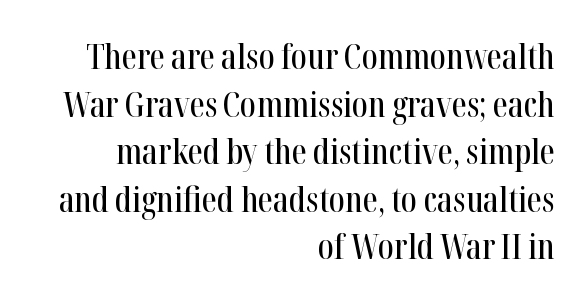
The image shows 34 px condensed serif type, upright; set right-aligned, normal line spacing (1.4x), normal letter spacing, not underlined; high stroke contrast and a medium x-height.
